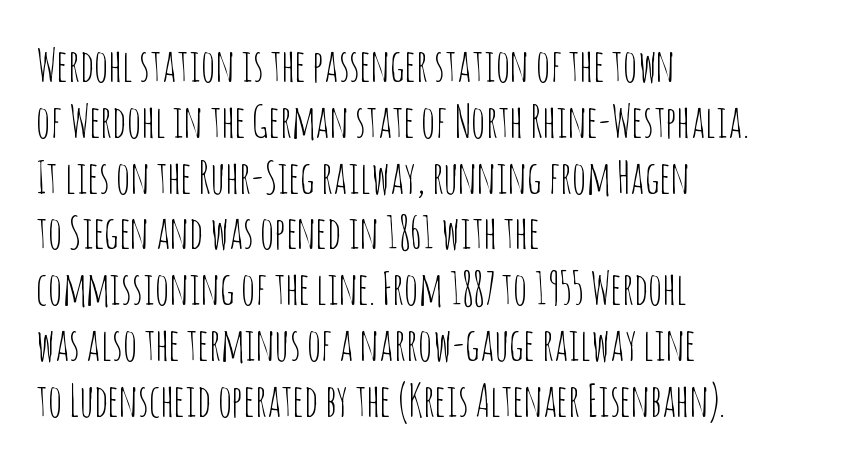
Weight class: somewhere from thin through regular. What stands out about the letter spacing? Nothing — it is the standard amount. Here the designer chose a conventional face with non-uniform glyph widths. These lines were composed using upright roman letters. This rendering features lettering with no underline. These lines stack with their left ends in a neat column.
